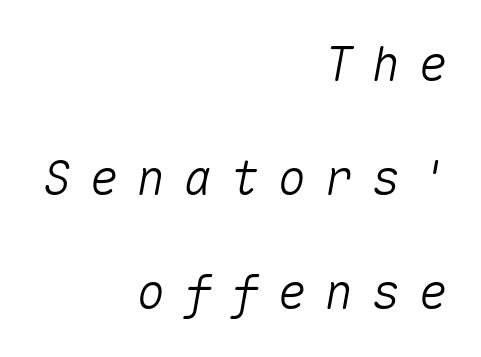
Compared with typical paragraphs, the rows here are farther apart. Visually the block forms a straight wall on the right and a jagged coastline on the left. Each word looks stretched out because of the extra space between its letters. You can tell it's italic because the verticals aren't actually vertical.
